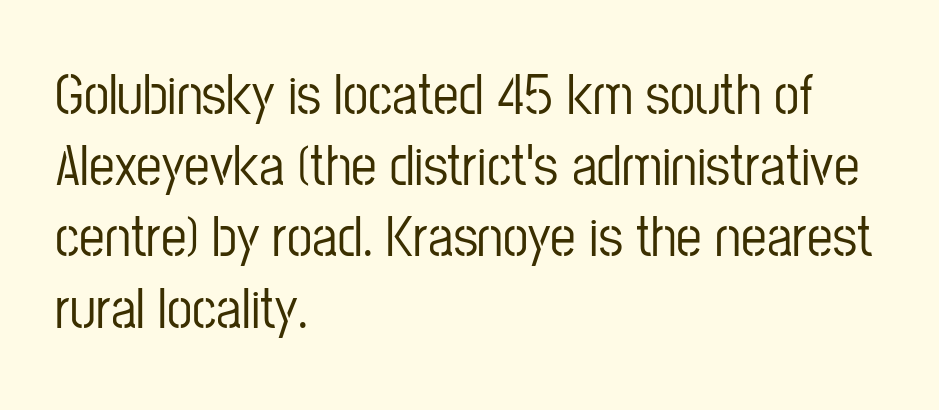
{"serif": "no", "italic": "no", "width": "condensed", "stroke_contrast": "low", "x_height": "medium", "monospaced": "no", "underline": "no", "align": "left", "line_spacing": "normal", "line_spacing_ratio": 1.25, "letter_spacing": "normal", "letter_spacing_em": 0.0, "glyph_px": 57}
